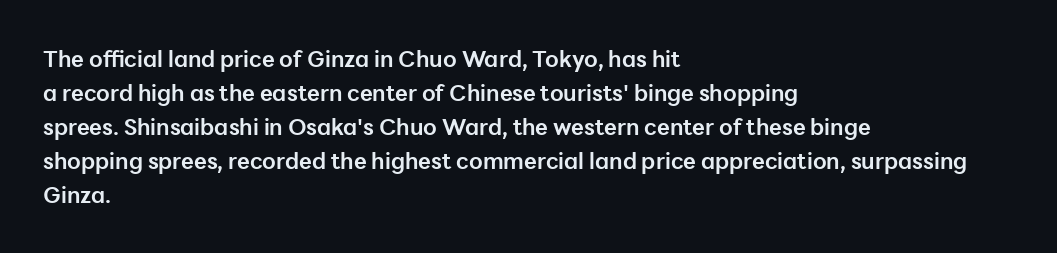
Q: Is the text bold? A: Yes.
Q: Is the text italic (slanted)? A: No, it is upright.
Q: Is the text underlined? A: No.
Q: How is the paragraph aligned? A: Left-aligned.
Q: Is the spacing between letters normal or unusually wide? A: Normal.
Q: Is the spacing between lines tight, normal or loose? A: Normal.
